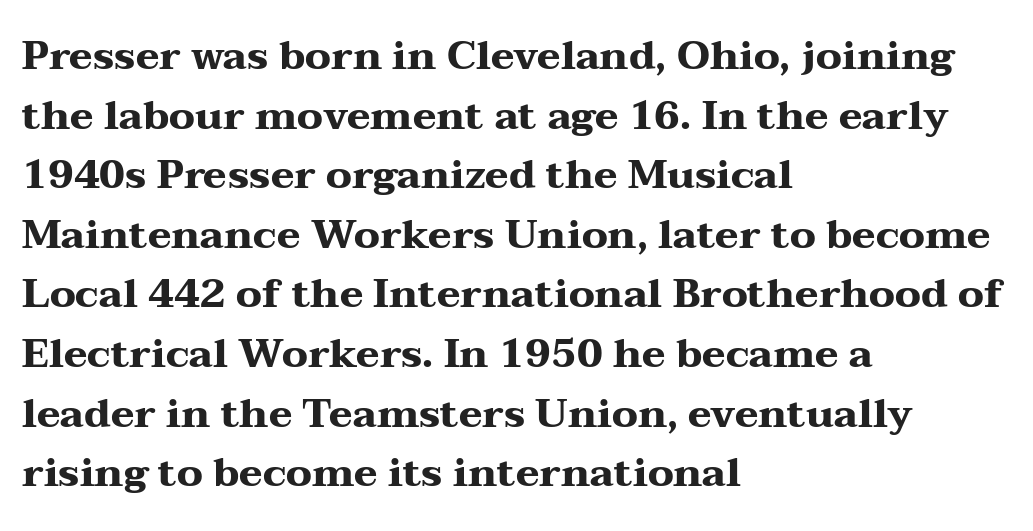
{"serif": "yes", "italic": "no", "bold": "yes", "weight": "heavy", "width": "wide", "stroke_contrast": "medium", "x_height": "medium", "monospaced": "no", "underline": "no", "align": "left", "line_spacing": "normal", "line_spacing_ratio": 1.49, "letter_spacing": "normal", "letter_spacing_em": 0.0, "glyph_px": 40}
